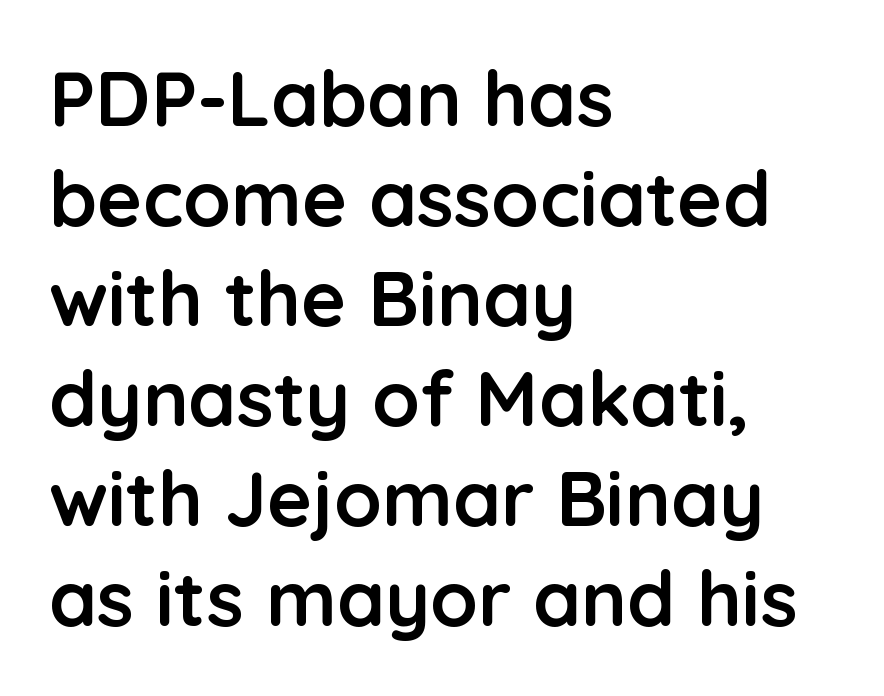
The image shows 77 px semibold sans-serif type, upright; set left-aligned, normal line spacing (1.3x), normal letter spacing, not underlined; low stroke contrast and a medium x-height.
